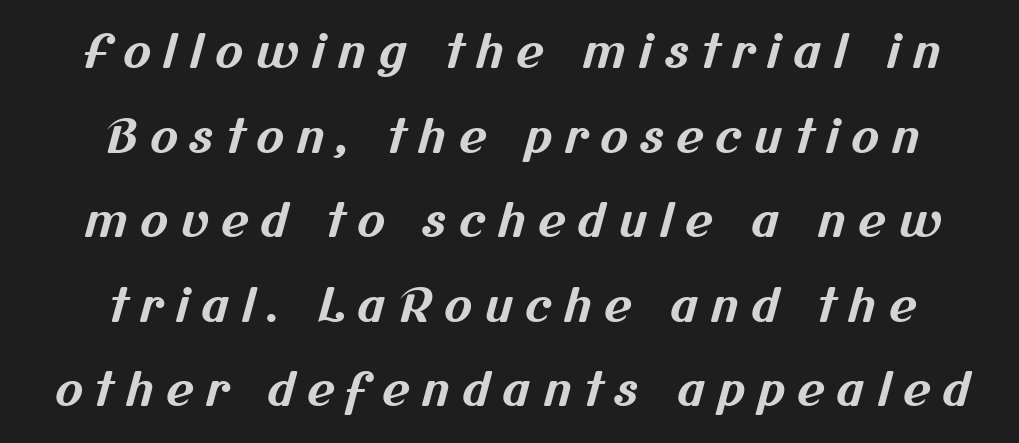
The image shows 47 px bold sans-serif type; set centered, line spacing 1.8x, unusually wide letter spacing (+0.26 em), not underlined; medium stroke contrast and a medium x-height.
